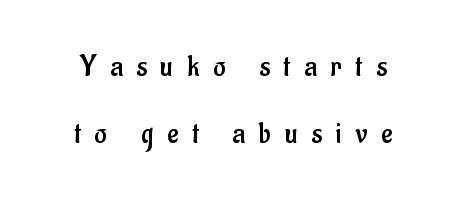
In terms of leading, this rendering errs on the spacious side. Is the letter spacing exaggerated? Yes — the characters are pushed far apart. Stroke mass is kept to a normal reading level or below. This sample uses an upright cut, with every glyph sitting square on the baseline. Anything drawn beneath the words? Only blank space. The letters advance in unequal steps, a hallmark of proportional type.
